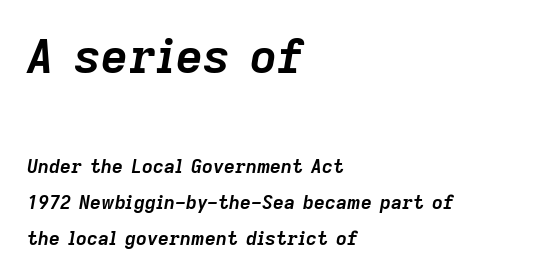
These lines carry a lot of weight — the face is fully bold. Teacher's note: observe the even left margin — that is flush-left alignment. Is this a fixed-width face? No — the glyphs have proportional, varying widths. Check the space under the baseline: it is left empty. One glance says open: line gaps are wider than usual. Quick note: italic.
